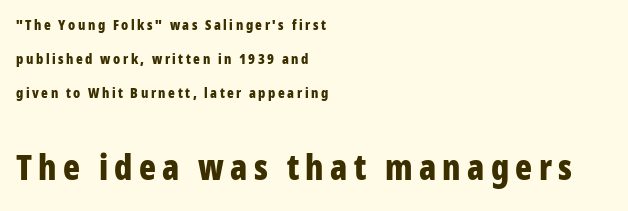
Q: Is the text bold? A: Yes.
Q: Is the text italic (slanted)? A: No, it is upright.
Q: Is the typeface a serif or a sans-serif typeface? A: Sans-serif.
Q: Is the text underlined? A: No.
Q: How is the paragraph aligned? A: Left-aligned.
Q: Is the spacing between lines tight, normal or loose? A: Loose.
Q: Which block of text is set in a larger size, the first (top) or the second (bottom)? A: The second (bottom) one.
Q: Width (condensed, normal, or wide)? A: Condensed.
Q: Stroke contrast? A: Low.
Q: x-height? A: Medium.
Q: Monospaced? A: No.
